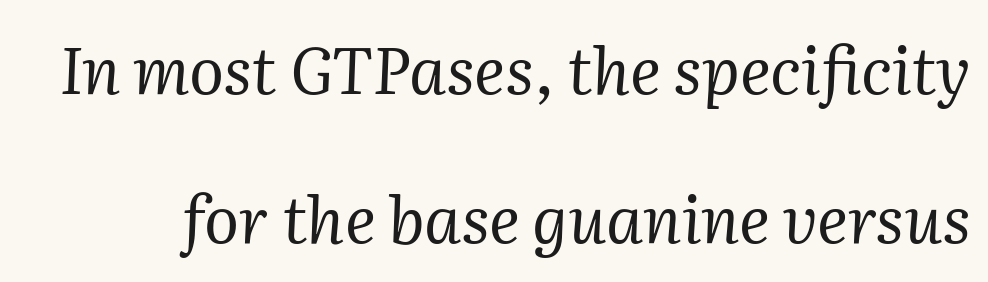
Looks like regular typesetting: each glyph gets only the width it needs. Compared with a typical body face, this is equally light or lighter still. The passage shown has conventional tracking throughout. It's the slanting kind of type. Unmarked baselines from the first word to the last. Each letter's strokes conclude with small projecting serifs.
